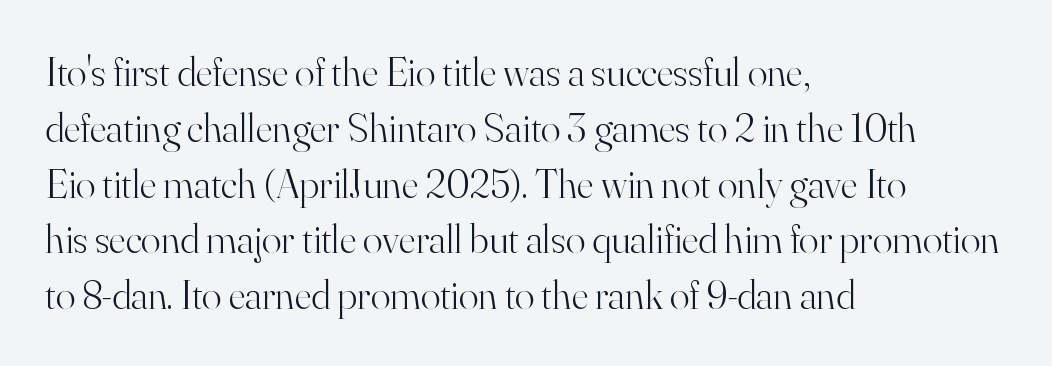
Is this a fixed-width face? No — the glyphs have proportional, varying widths. Honestly, the letter spacing is just normal — you wouldn't notice it. Each row of text sits above clean, open space. Short and long lines alike share a common starting point at left.
